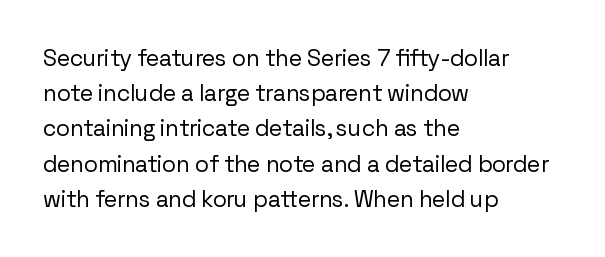
A typesetter would call this leading conventional body-copy spacing. Casual observation: everything's shoved over to the left. Counters stay open thanks to moderate or lighter strokes. The lettering stays uniformly vertical, giving the passage a roman look. No extra tracking has been applied to these lines. The gap between lines stays unmarked.
